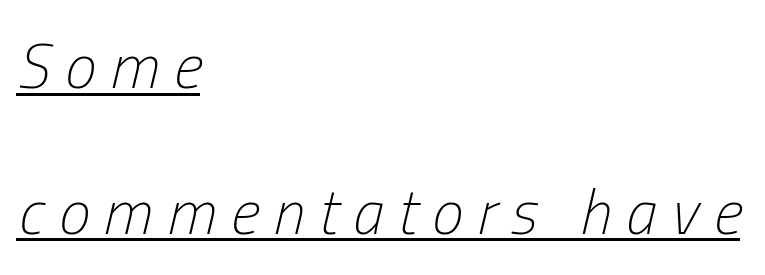
This sample has the flowing, uneven cadence of proportional lettering. The lines in this sample share a left origin and differ only in where they stop. What's the leading like? Stretched, with rows far apart. No chunkiness to these letters — they're not bold. This rendering features underlined lettering.
